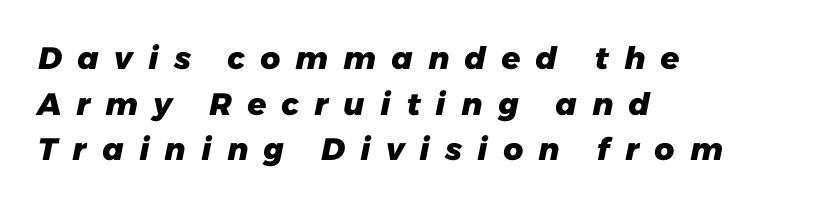
Q: Is the text bold? A: Yes.
Q: Is the typeface a serif or a sans-serif typeface? A: Sans-serif.
Q: Is the text underlined? A: No.
Q: How is the paragraph aligned? A: Left-aligned.
Q: Is the spacing between letters normal or unusually wide? A: Unusually wide.
Q: Is the spacing between lines tight, normal or loose? A: Normal.
Q: Width (condensed, normal, or wide)? A: Normal.
Q: Stroke contrast? A: Low.
Q: x-height? A: Medium.
Q: Monospaced? A: No.
